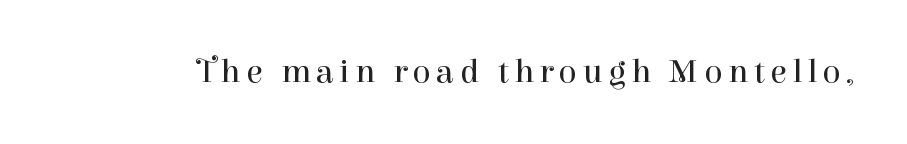
Q: Is the text bold? A: No.
Q: Is the text italic (slanted)? A: No, it is upright.
Q: Is the typeface a serif or a sans-serif typeface? A: Serif.
Q: Is the text underlined? A: No.
Q: Width (condensed, normal, or wide)? A: Normal.
Q: Stroke contrast? A: High.
Q: x-height? A: Medium.
Q: Monospaced? A: No.
